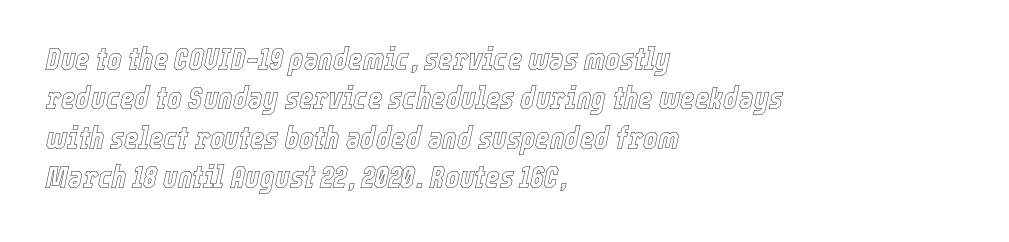
Q: Is the text italic (slanted)? A: Yes, it leans right by about 12 degrees.
Q: Is the text underlined? A: No.
Q: How is the paragraph aligned? A: Left-aligned.
Q: Is the spacing between letters normal or unusually wide? A: Normal.
Q: Is the spacing between lines tight, normal or loose? A: Normal.
Q: Width (condensed, normal, or wide)? A: Condensed.
Q: x-height? A: Medium.
Q: Monospaced? A: No.
